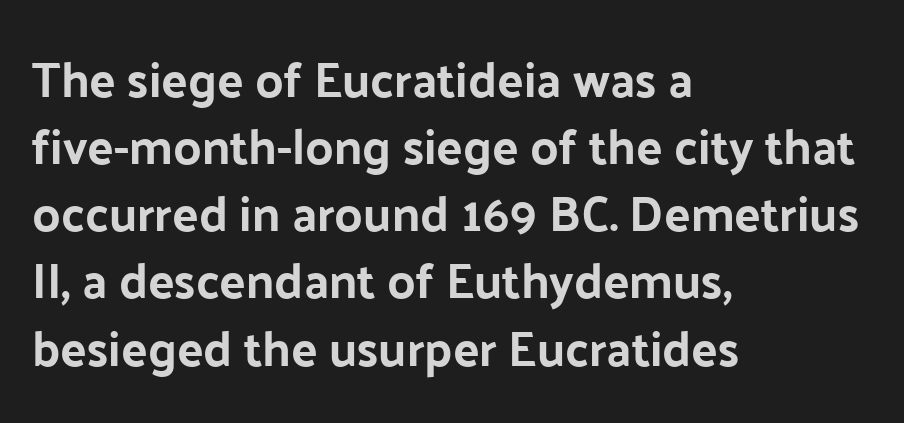
A roman cut, with each character standing at attention. Think of a printed novel: that variable character pitch is what you see here. Just letters on the line, the space beneath them empty. There is no visible air inserted between adjacent glyphs. Regarding serifs, this sample does without them. Leftover space on each line is placed entirely after the last word.
